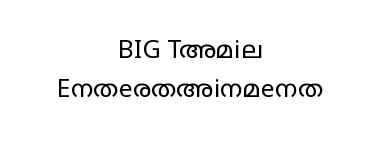
Q: Is the text bold? A: No.
Q: Is the text italic (slanted)? A: No, it is upright.
Q: Is the text underlined? A: No.
Q: How is the paragraph aligned? A: Centered.
Q: Is the spacing between letters normal or unusually wide? A: Normal.
Q: Is the spacing between lines tight, normal or loose? A: Normal.
